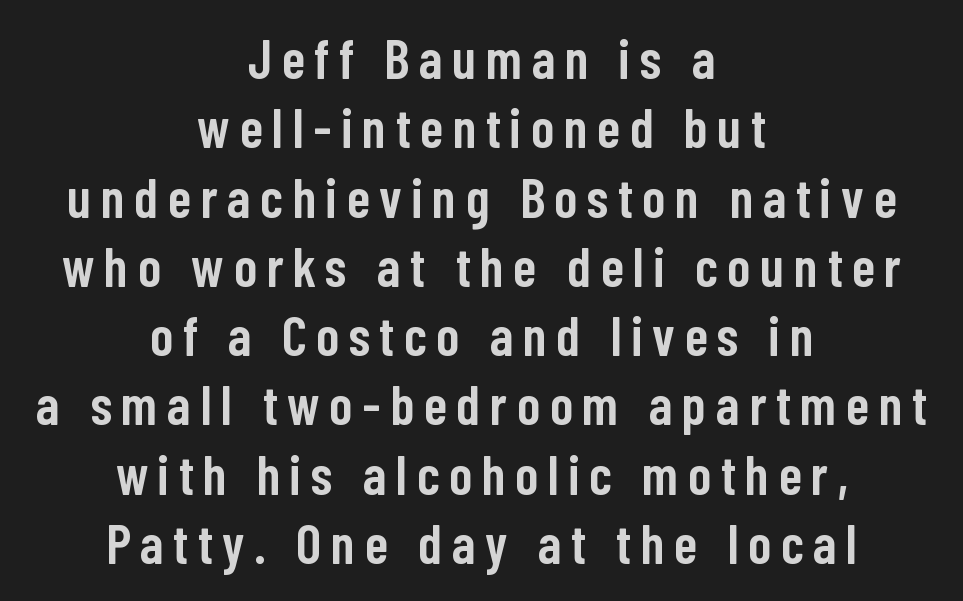
Unmarked baselines from the first word to the last. Spacing verdict: proportional, widths tailored to each character. The whitespace from short lines is split evenly between both sides. The type family on display is of the sans-serif kind. When letters stand straight like this, we call the style roman or upright.
